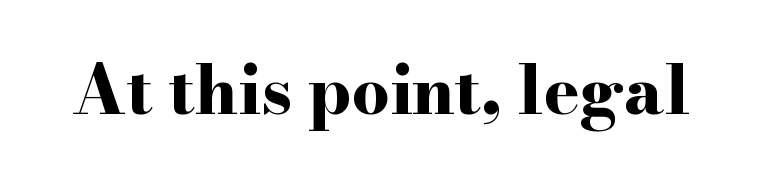
{"serif": "yes", "italic": "no", "bold": "yes", "weight": "bold", "width": "wide", "stroke_contrast": "high", "x_height": "small", "monospaced": "no", "underline": "no", "letter_spacing": "normal", "letter_spacing_em": 0.0, "glyph_px": 67}
